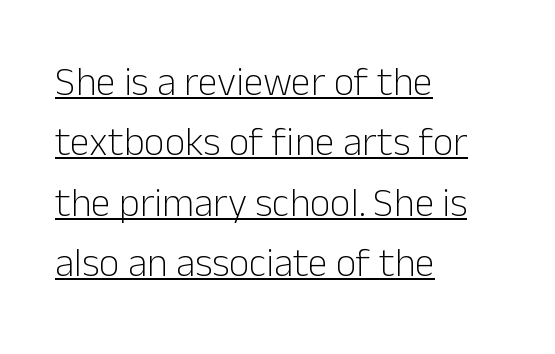
Q: Is the text bold? A: No.
Q: Is the text italic (slanted)? A: No, it is upright.
Q: Is the typeface a serif or a sans-serif typeface? A: Sans-serif.
Q: Is the text underlined? A: Yes.
Q: How is the paragraph aligned? A: Left-aligned.
Q: Is the spacing between letters normal or unusually wide? A: Normal.
Q: Is the spacing between lines tight, normal or loose? A: Normal.
Q: Width (condensed, normal, or wide)? A: Normal.
Q: Stroke contrast? A: Low.
Q: x-height? A: Medium.
Q: Monospaced? A: No.
